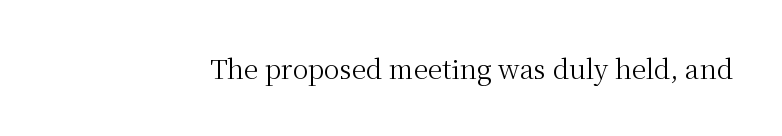
The image shows 26 px text type, upright; set normal letter spacing, not underlined.
